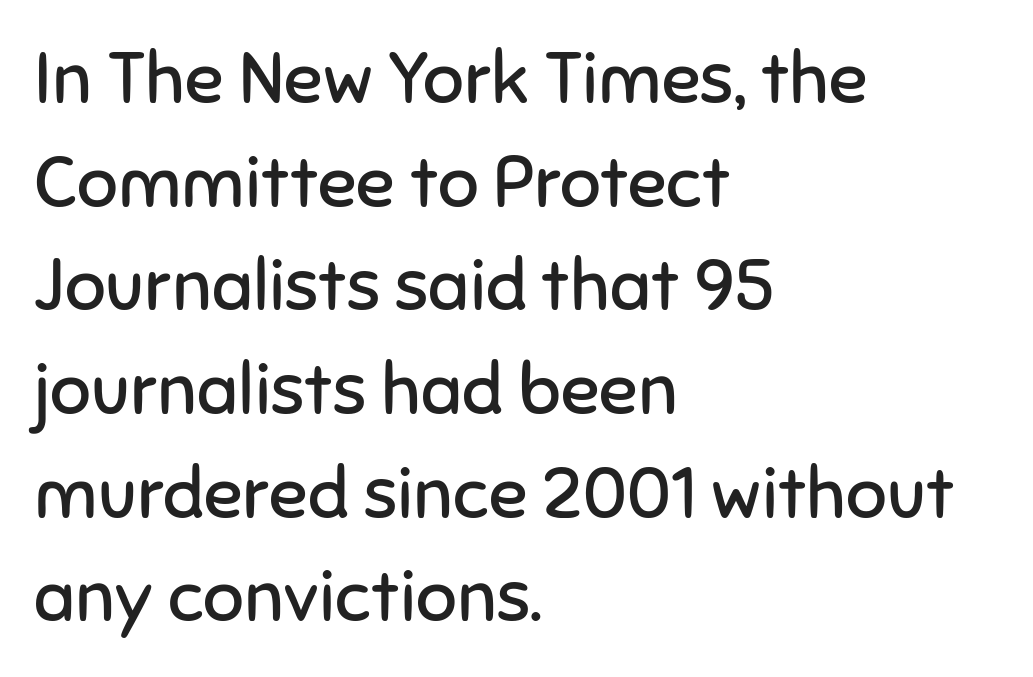
Q: Is the text bold? A: No.
Q: Is the text italic (slanted)? A: No, it is upright.
Q: Is the typeface a serif or a sans-serif typeface? A: Sans-serif.
Q: Is the text underlined? A: No.
Q: How is the paragraph aligned? A: Left-aligned.
Q: Is the spacing between letters normal or unusually wide? A: Normal.
Q: Is the spacing between lines tight, normal or loose? A: Normal.
Q: Width (condensed, normal, or wide)? A: Normal.
Q: Stroke contrast? A: Low.
Q: x-height? A: Medium.
Q: Monospaced? A: No.
